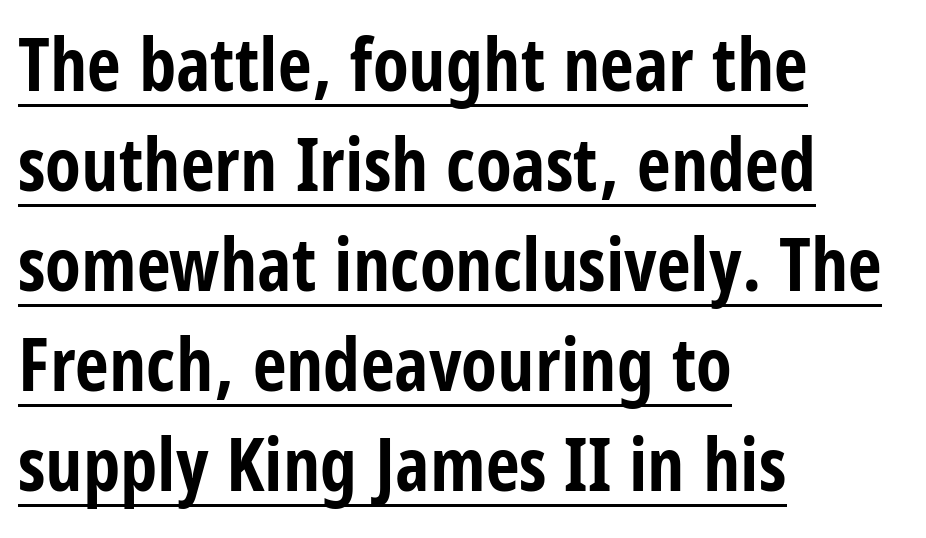
Each letter keeps its own natural width here, so spacing adapts to shape. Emphasis is given by a line drawn under the lettering. The rendering shows plain stroke endings on the letterforms — a sans-serif design. Notice how thick the strokes are: this is what a full bold looks like.
